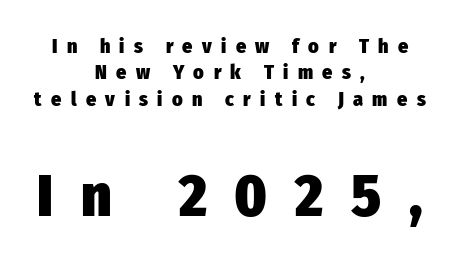
The image shows 59 px heavy, condensed sans-serif type, upright; set centered, normal line spacing (1.32x), unusually wide letter spacing (+0.47 em), not underlined; the second (bottom) block is 2.95x larger; low stroke contrast and a medium x-height.
